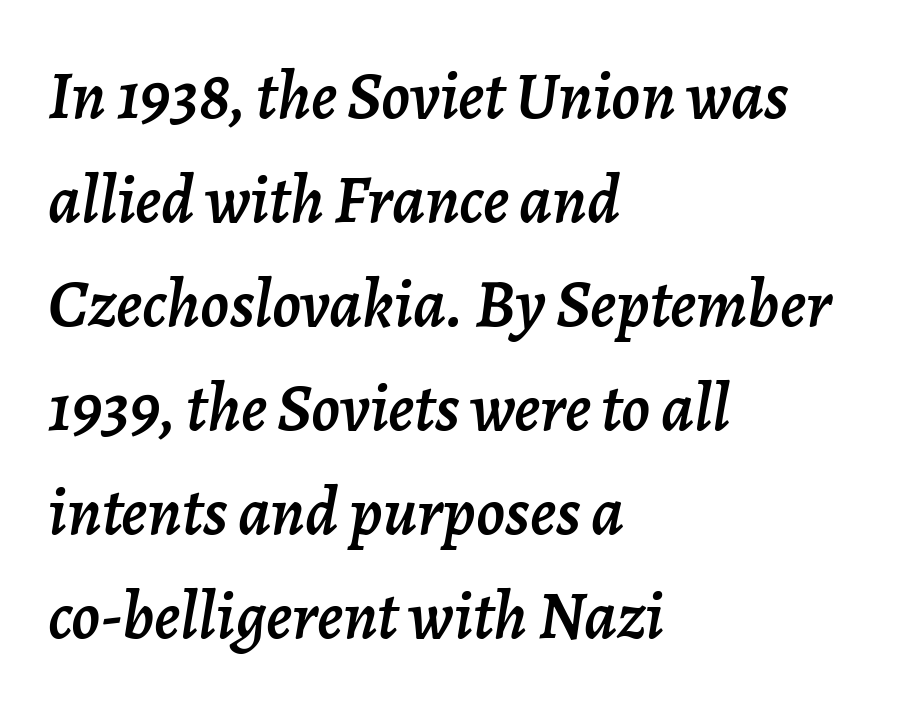
Is this a fixed-width face? No — the glyphs have proportional, varying widths. The ragged edge is on the right, which tells us the setting is flush left. A typesetter would call this zero additional tracking. A typesetter would mark this as italic.
